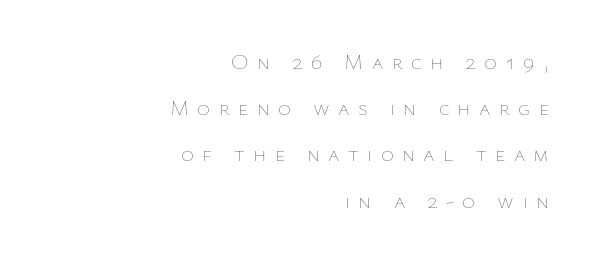
{"italic": "no", "bold": "no", "underline": "no", "align": "right", "line_spacing": "loose", "line_spacing_ratio": 2.1, "letter_spacing": "wide", "letter_spacing_em": 0.38, "glyph_px": 22}
